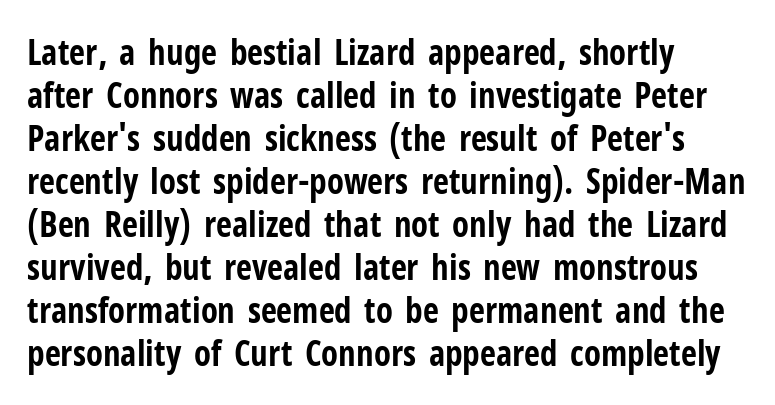
Q: Is the text bold? A: Yes.
Q: Is the text italic (slanted)? A: No, it is upright.
Q: Is the typeface a serif or a sans-serif typeface? A: Sans-serif.
Q: Is the text underlined? A: No.
Q: How is the paragraph aligned? A: Left-aligned.
Q: Is the spacing between letters normal or unusually wide? A: Normal.
Q: Width (condensed, normal, or wide)? A: Condensed.
Q: Stroke contrast? A: Low.
Q: x-height? A: Medium.
Q: Monospaced? A: No.
